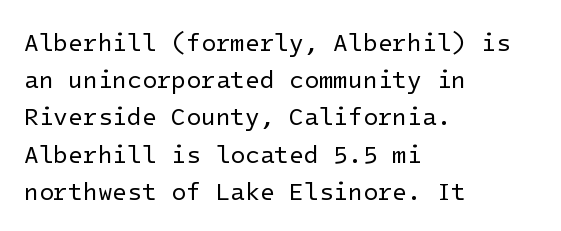
Ordinary non-slanted type is in use. This sample uses plain, unmodified letter spacing. Has an underline been added? It has not. The designer left line spacing at the default. The cut favours lightness, reaching ordinary text weight at its darkest. Layout note: lines flush left.
